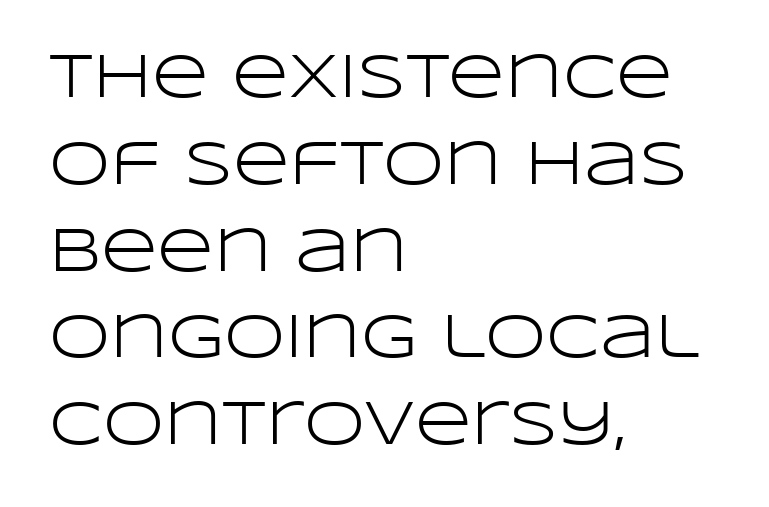
Q: Is the text bold? A: No.
Q: Is the text italic (slanted)? A: No, it is upright.
Q: Is the typeface a serif or a sans-serif typeface? A: Sans-serif.
Q: Is the text underlined? A: No.
Q: How is the paragraph aligned? A: Left-aligned.
Q: Is the spacing between letters normal or unusually wide? A: Normal.
Q: Is the spacing between lines tight, normal or loose? A: Normal.
Q: Width (condensed, normal, or wide)? A: Wide.
Q: Stroke contrast? A: Low.
Q: x-height? A: Large.
Q: Monospaced? A: No.
